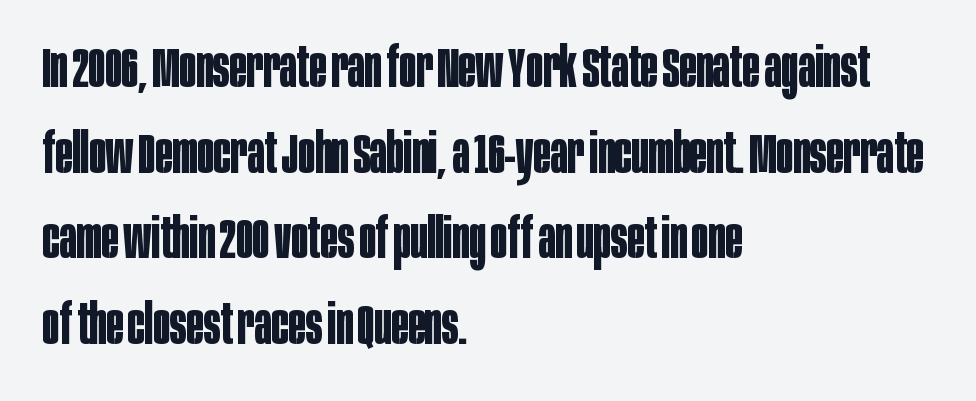
{"serif": "no", "italic": "no", "bold": "yes", "weight": "bold", "width": "condensed", "stroke_contrast": "low", "x_height": "large", "monospaced": "no", "underline": "no", "align": "left", "line_spacing": "normal", "line_spacing_ratio": 1.53, "letter_spacing": "normal", "letter_spacing_em": 0.0, "glyph_px": 56}
